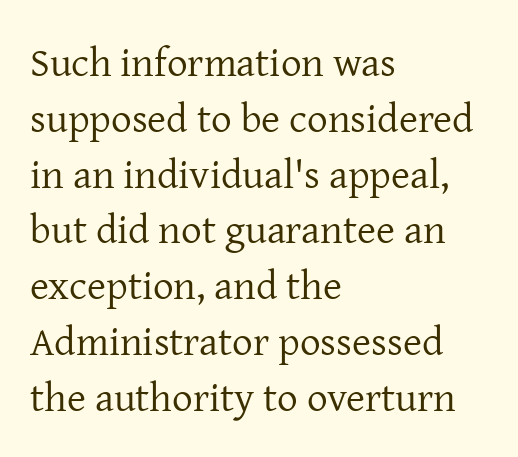
{"serif": "yes", "italic": "no", "bold": "no", "weight": "regular", "width": "normal", "stroke_contrast": "low", "x_height": "medium", "monospaced": "no", "underline": "no", "align": "left", "line_spacing": "normal", "line_spacing_ratio": 1.36, "letter_spacing": "normal", "letter_spacing_em": 0.0, "glyph_px": 41}
